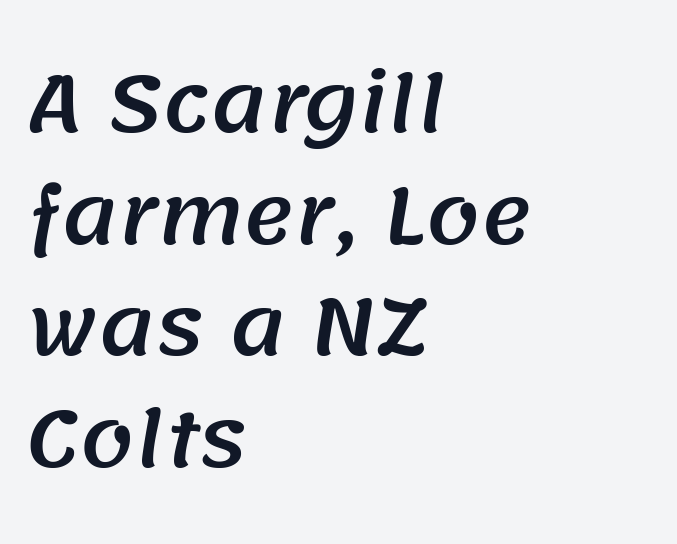
The image shows 77 px sans-serif type; set left-aligned, normal line spacing (1.45x), normal letter spacing, not underlined; medium stroke contrast and a large x-height.
